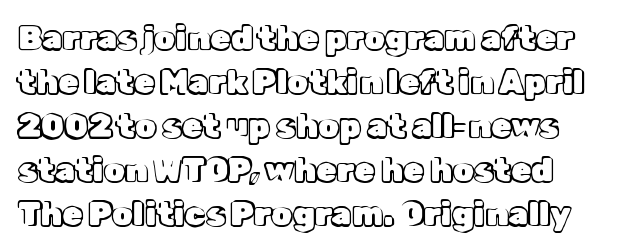
The rendering keeps characters at their native spacing. Plain, unruled lines of type. Quick note: interline space is typical. Designer's note — italics off, roman on.
